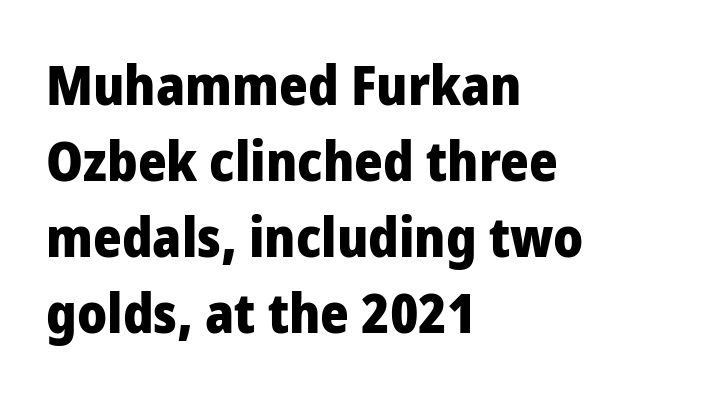
The image shows 55 px heavy sans-serif type, upright; set left-aligned, normal line spacing (1.38x), normal letter spacing, not underlined; low stroke contrast and a medium x-height.
